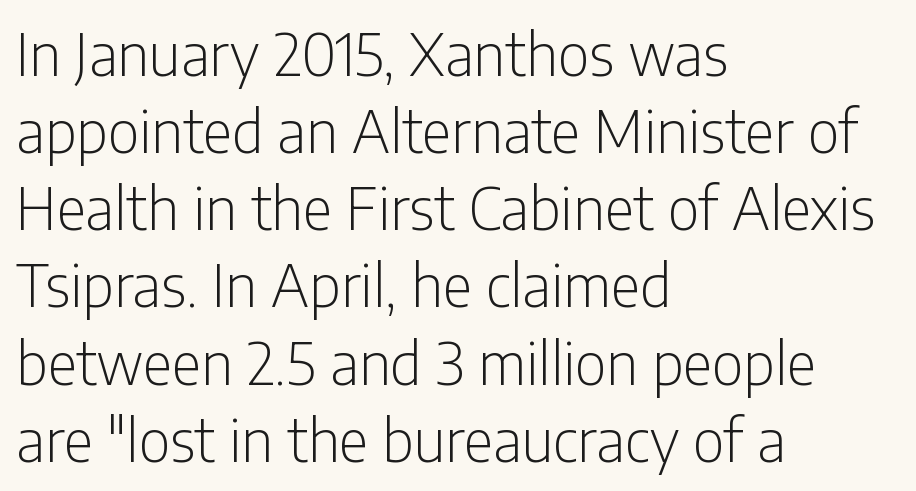
Vertical spacing — default. Weight class: somewhere from thin through regular. Inter-character spacing is left at the font's built-in metrics. This sample uses a sans-serif face. Unlike italic type, these characters show no tilt at all. The letters advance in unequal steps, a hallmark of proportional type.
